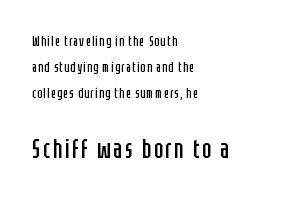
The space beneath each line is pristine and unruled. Is the type heavy? It reads as light-to-regular instead. Teacher's note: observe the even left margin — that is flush-left alignment. Larger block? The one below; the one above is distinctly smaller.
